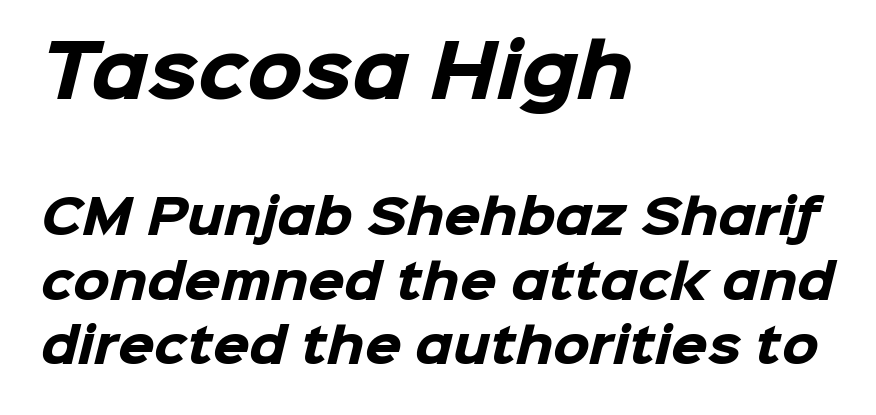
The image shows 71 px heavy sans-serif type; set left-aligned, normal line spacing (1.38x), normal letter spacing, not underlined; the first (top) block is 1.51x larger; low stroke contrast and a medium x-height.
